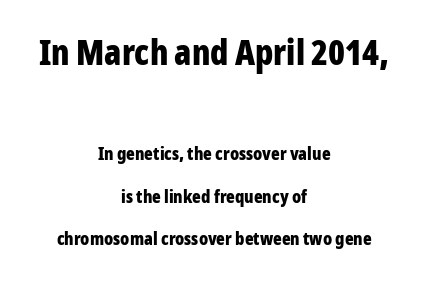
{"serif": "no", "italic": "no", "bold": "yes", "weight": "bold", "width": "condensed", "stroke_contrast": "low", "x_height": "medium", "monospaced": "no", "underline": "no", "align": "center", "line_spacing": "loose", "line_spacing_ratio": 2.35, "letter_spacing": "normal", "letter_spacing_em": 0.0, "larger_block": "first", "size_ratio": 1.94, "glyph_px": 35}
